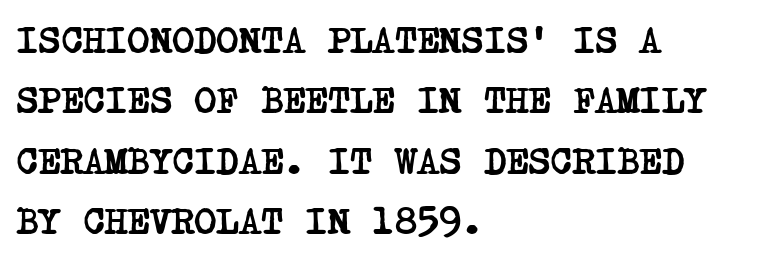
Each row of text sits above clean, open space. The line texture is even and compact thanks to regular tracking. Horizontal bands of white between lines are of average thickness. The letters are bold, with thick, heavy strokes. Horizontally, the lines are justified to the leading edge only. These lines are composed in type with serifs.
